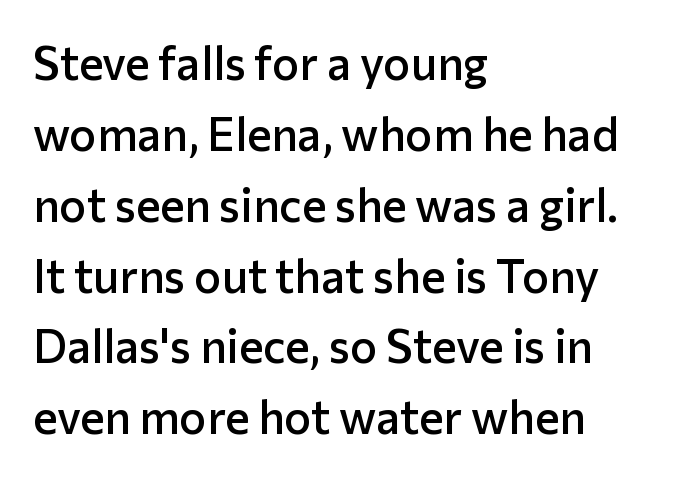
{"serif": "no", "italic": "no", "bold": "semi", "weight": "semibold", "width": "normal", "stroke_contrast": "low", "x_height": "medium", "monospaced": "no", "underline": "no", "align": "left", "line_spacing": "normal", "line_spacing_ratio": 1.54, "letter_spacing": "normal", "letter_spacing_em": 0.0, "glyph_px": 46}
